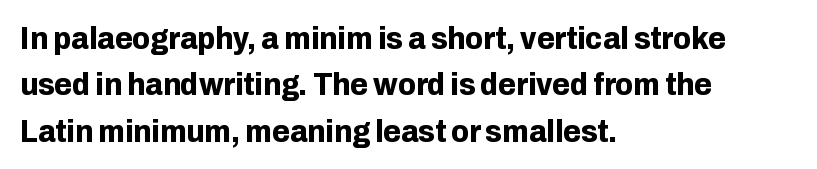
The image shows 32 px bold sans-serif type, upright; set left-aligned, normal line spacing (1.45x), normal letter spacing, not underlined; low stroke contrast and a medium x-height.
